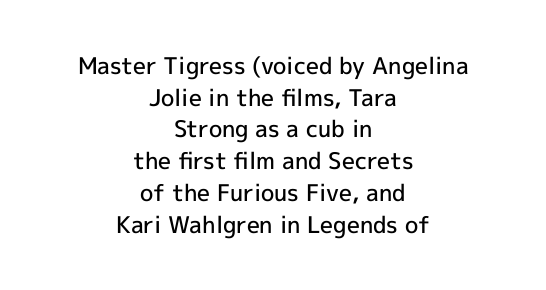
{"italic": "no", "bold": "semi", "underline": "no", "align": "center", "line_spacing": "normal", "line_spacing_ratio": 1.38, "letter_spacing": "normal", "letter_spacing_em": 0.0, "glyph_px": 23}
